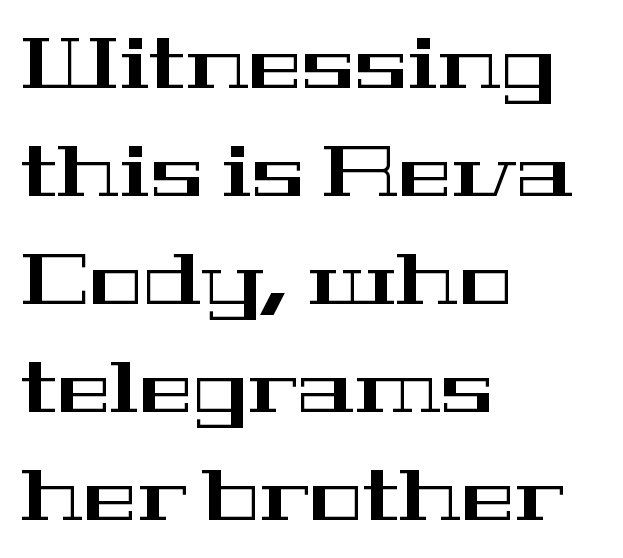
{"serif": "yes", "italic": "no", "width": "wide", "stroke_contrast": "high", "x_height": "medium", "monospaced": "no", "underline": "no", "align": "left", "line_spacing": "normal", "line_spacing_ratio": 1.5, "letter_spacing": "normal", "letter_spacing_em": 0.0, "glyph_px": 72}
